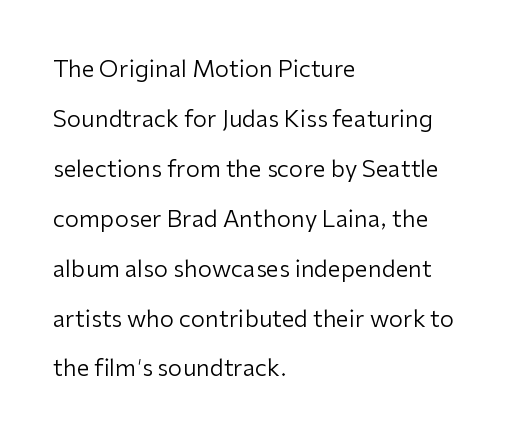
Q: Is the text bold? A: No.
Q: Is the text italic (slanted)? A: No, it is upright.
Q: Is the text underlined? A: No.
Q: How is the paragraph aligned? A: Left-aligned.
Q: Is the spacing between letters normal or unusually wide? A: Normal.
Q: Is the spacing between lines tight, normal or loose? A: Loose.
